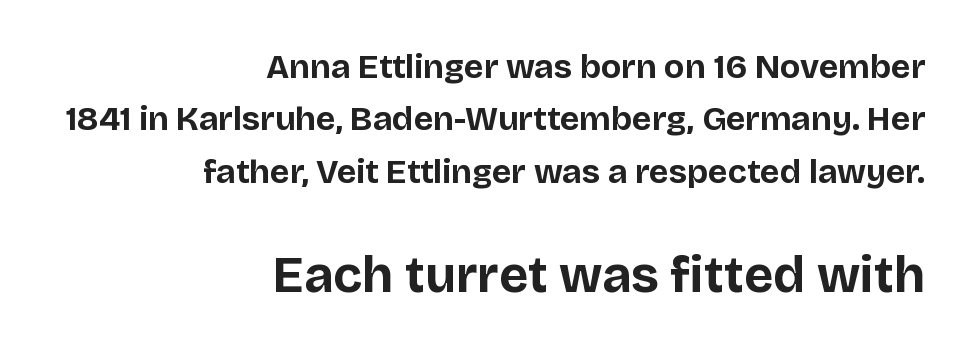
The image shows 51 px bold sans-serif type, upright; set right-aligned, normal line spacing (1.54x), normal letter spacing, not underlined; the second (bottom) block is 1.5x larger; low stroke contrast and a large x-height.
